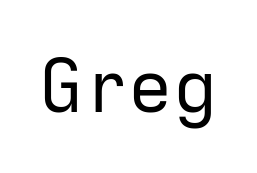
The image shows 74 px regular-weight sans-serif type, upright, monospaced; set normal letter spacing, not underlined; low stroke contrast and a medium x-height.
